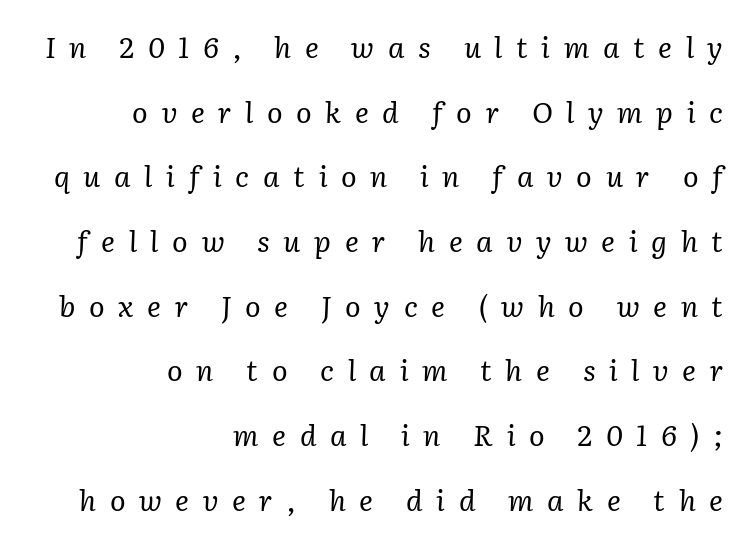
Q: Is the text bold? A: No.
Q: Is the text italic (slanted)? A: Yes, it leans right by about 2 degrees.
Q: Is the typeface a serif or a sans-serif typeface? A: Serif.
Q: Is the text underlined? A: No.
Q: How is the paragraph aligned? A: Right-aligned.
Q: Is the spacing between letters normal or unusually wide? A: Unusually wide.
Q: Is the spacing between lines tight, normal or loose? A: Loose.
Q: Width (condensed, normal, or wide)? A: Normal.
Q: Stroke contrast? A: Low.
Q: x-height? A: Medium.
Q: Monospaced? A: No.
